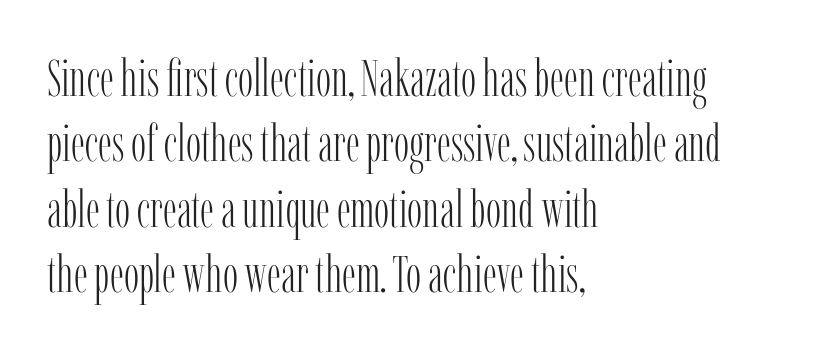
Q: Is the text bold? A: No.
Q: Is the text italic (slanted)? A: No, it is upright.
Q: Is the typeface a serif or a sans-serif typeface? A: Serif.
Q: Is the text underlined? A: No.
Q: How is the paragraph aligned? A: Left-aligned.
Q: Is the spacing between letters normal or unusually wide? A: Normal.
Q: Is the spacing between lines tight, normal or loose? A: Normal.
Q: Width (condensed, normal, or wide)? A: Condensed.
Q: Stroke contrast? A: Low.
Q: x-height? A: Medium.
Q: Monospaced? A: No.
